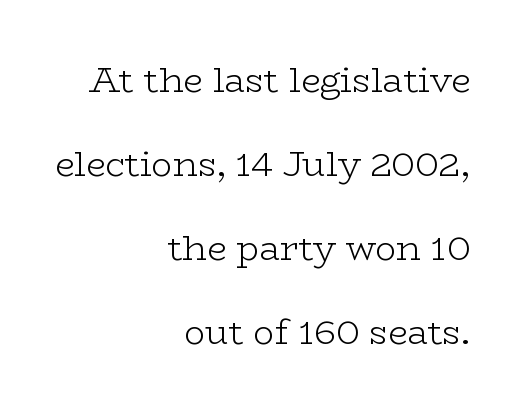
{"serif": "yes", "italic": "no", "bold": "no", "weight": "light", "width": "wide", "stroke_contrast": "low", "x_height": "medium", "monospaced": "no", "underline": "no", "align": "right", "line_spacing": "loose", "line_spacing_ratio": 2.4, "letter_spacing": "normal", "letter_spacing_em": 0.0, "glyph_px": 35}
